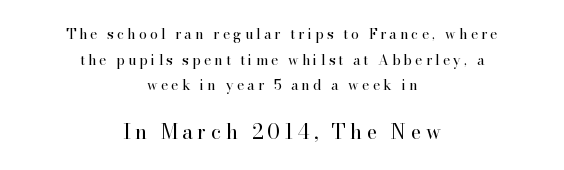
Q: Is the text bold? A: No.
Q: Is the text italic (slanted)? A: No, it is upright.
Q: Is the text underlined? A: No.
Q: How is the paragraph aligned? A: Centered.
Q: Is the spacing between letters normal or unusually wide? A: Unusually wide.
Q: Which block of text is set in a larger size, the first (top) or the second (bottom)? A: The second (bottom) one.
